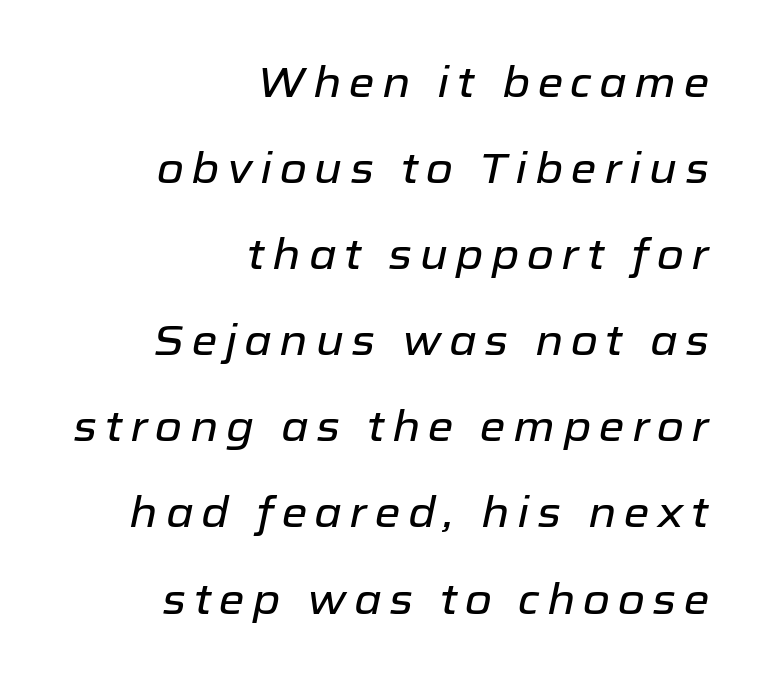
Q: Is the text italic (slanted)? A: Yes, it leans right by about 12 degrees.
Q: Is the text underlined? A: No.
Q: How is the paragraph aligned? A: Right-aligned.
Q: Is the spacing between lines tight, normal or loose? A: Loose.
Q: Width (condensed, normal, or wide)? A: Normal.
Q: Stroke contrast? A: Low.
Q: x-height? A: Medium.
Q: Monospaced? A: No.
